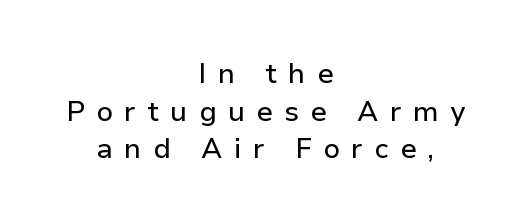
The image shows 28 px sans-serif type, upright; set centered, normal line spacing (1.34x), unusually wide letter spacing (+0.41 em), not underlined; low stroke contrast and a medium x-height.
